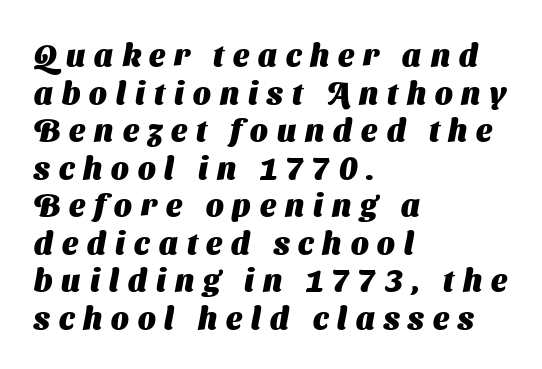
Q: Is the text bold? A: Yes.
Q: Is the typeface a serif or a sans-serif typeface? A: Sans-serif.
Q: Is the text underlined? A: No.
Q: How is the paragraph aligned? A: Left-aligned.
Q: Is the spacing between letters normal or unusually wide? A: Unusually wide.
Q: Width (condensed, normal, or wide)? A: Normal.
Q: Stroke contrast? A: Medium.
Q: x-height? A: Medium.
Q: Monospaced? A: No.
